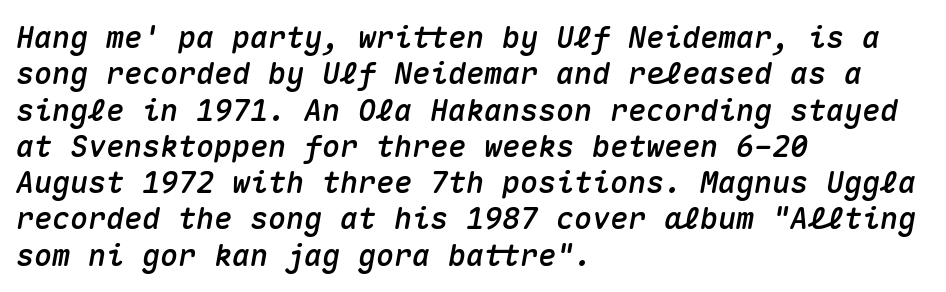
Q: Is the text italic (slanted)? A: Yes, it leans right by about 10 degrees.
Q: Is the text underlined? A: No.
Q: How is the paragraph aligned? A: Left-aligned.
Q: Is the spacing between letters normal or unusually wide? A: Normal.
Q: Width (condensed, normal, or wide)? A: Normal.
Q: Stroke contrast? A: Medium.
Q: x-height? A: Medium.
Q: Monospaced? A: Yes.
